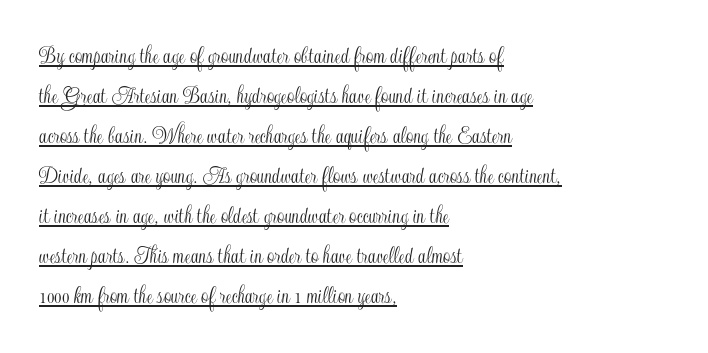
Q: Is the text italic (slanted)? A: Yes.
Q: Is the text underlined? A: Yes.
Q: How is the paragraph aligned? A: Left-aligned.
Q: Is the spacing between letters normal or unusually wide? A: Normal.
Q: Is the spacing between lines tight, normal or loose? A: Normal.
